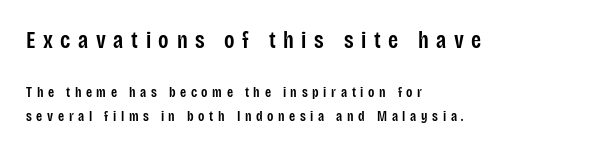
Q: Is the text bold? A: Semi-bold.
Q: Is the text italic (slanted)? A: No, it is upright.
Q: Is the text underlined? A: No.
Q: How is the paragraph aligned? A: Left-aligned.
Q: Is the spacing between letters normal or unusually wide? A: Unusually wide.
Q: Is the spacing between lines tight, normal or loose? A: Normal.
Q: Which block of text is set in a larger size, the first (top) or the second (bottom)? A: The first (top) one.
